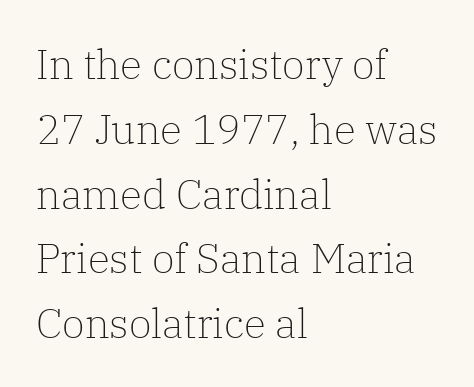
Honestly, the row spacing looks completely unremarkable. A typesetter would call this proportional, since set widths differ per character. The glyphs are unaccompanied by any horizontal stroke below them. Does the copy run flush right? No — it runs flush left.
